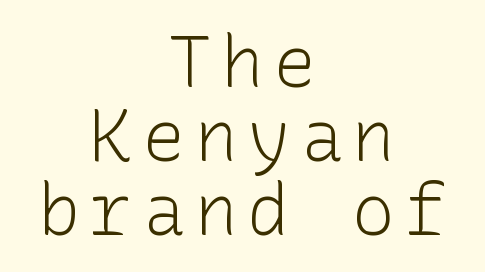
Nope, not italic — everything's standing straight. The gap between lines stays unmarked. The letters look calm and open, with moderate or lighter stems. I'd call this a sans setting — the letters go barefoot.
